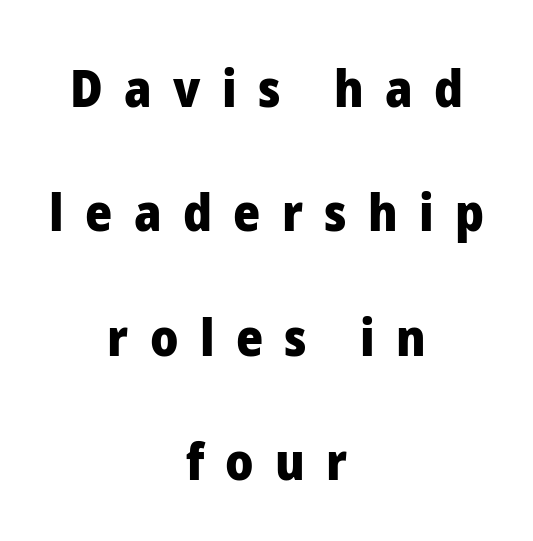
The image shows 52 px heavy sans-serif type, upright; set centered, loose line spacing (2.39x), unusually wide letter spacing (+0.41 em), not underlined; low stroke contrast and a medium x-height.
